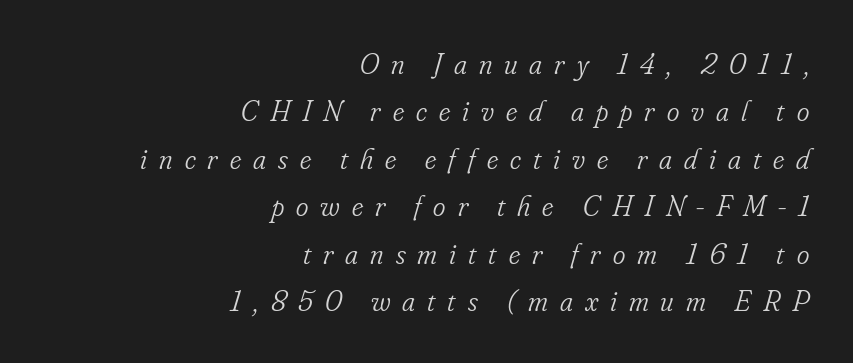
This sample uses a serif face. Check under the words: just untouched page. Horizontal alignment here is rightward, an uncommon choice for prose. The letters advance in unequal steps, a hallmark of proportional type. Stems here are at most as thick as an everyday book face.
